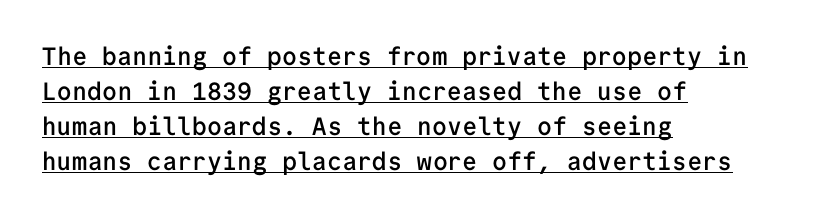
Every stem runs plumb, perpendicular to the baseline. There is no visible air inserted between adjacent glyphs. Line beginnings align vertically; line endings do not. The space between consecutive lines is moderate.
